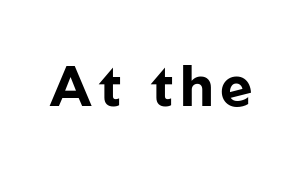
Q: Is the text bold? A: Yes.
Q: Is the text italic (slanted)? A: No, it is upright.
Q: Is the typeface a serif or a sans-serif typeface? A: Sans-serif.
Q: Is the text underlined? A: No.
Q: Width (condensed, normal, or wide)? A: Normal.
Q: Stroke contrast? A: Low.
Q: x-height? A: Medium.
Q: Monospaced? A: No.
